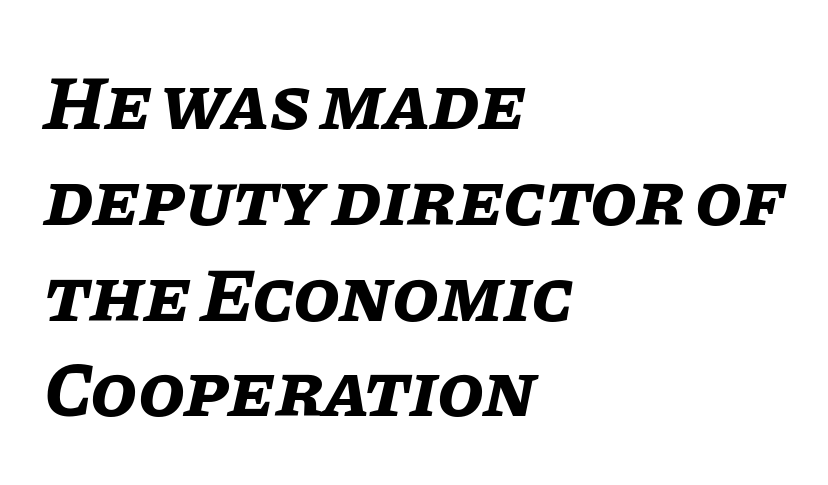
{"italic": "yes", "lean": "right", "slant_degrees": 11, "bold": "yes", "weight": "bold", "width": "normal", "stroke_contrast": "low", "x_height": "large", "monospaced": "no", "underline": "no", "align": "left", "line_spacing": "normal", "line_spacing_ratio": 1.26, "letter_spacing": "normal", "letter_spacing_em": 0.0, "glyph_px": 76}
